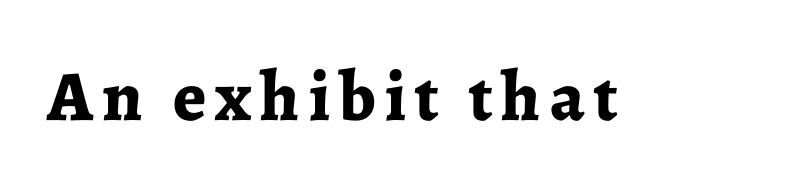
Lines of text with bare space underneath. The rendering uses natural spacing where letterforms have individual widths. Font category for this specimen: serif. No italicization has been applied; the sample stays upright. Weight: bold.
